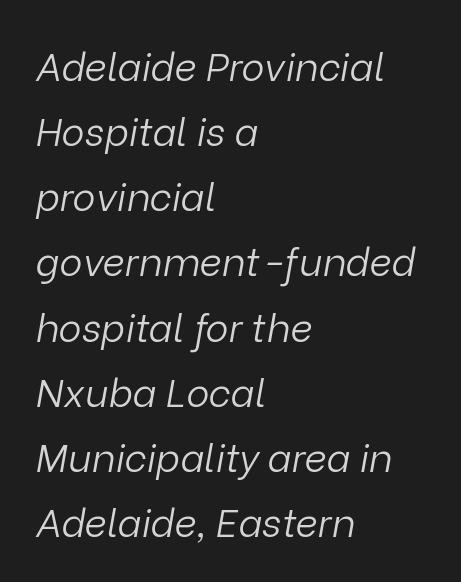
Q: Is the text bold? A: No.
Q: Is the text italic (slanted)? A: Yes, it leans right by about 9 degrees.
Q: Is the text underlined? A: No.
Q: How is the paragraph aligned? A: Left-aligned.
Q: Is the spacing between letters normal or unusually wide? A: Normal.
Q: Is the spacing between lines tight, normal or loose? A: Normal.
Q: Width (condensed, normal, or wide)? A: Normal.
Q: Stroke contrast? A: Low.
Q: x-height? A: Medium.
Q: Monospaced? A: No.
